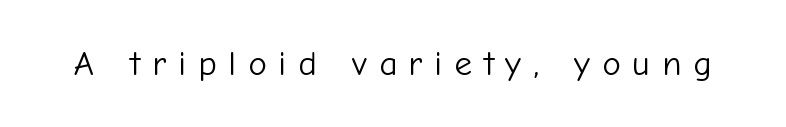
This sample uses an upright cut, with every glyph sitting square on the baseline. The specimen omits any rule beneath the text block's lines. Tracking here is generous; glyphs stand well apart from one another. The face used here is proportionally spaced, like ordinary book or web type. Look at the bottom of the vertical strokes: they stop flat, with no serifs. This is not heavy type; no bold has been used.
